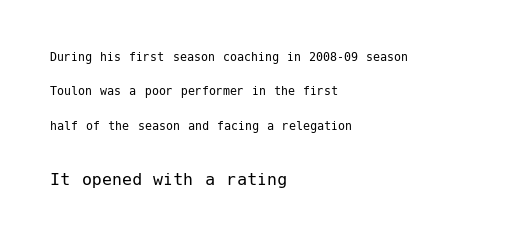
{"italic": "no", "bold": "no", "underline": "no", "align": "left", "line_spacing": "loose", "line_spacing_ratio": 2.46, "letter_spacing": "normal", "letter_spacing_em": 0.0, "larger_block": "second", "size_ratio": 1.43, "glyph_px": 20}
